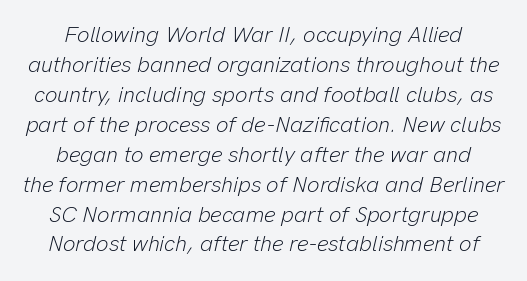
{"italic": "yes", "lean": "right", "slant_degrees": 13, "bold": "no", "underline": "no", "line_spacing": "normal", "line_spacing_ratio": 1.36, "letter_spacing": "normal", "letter_spacing_em": 0.0, "glyph_px": 22}
